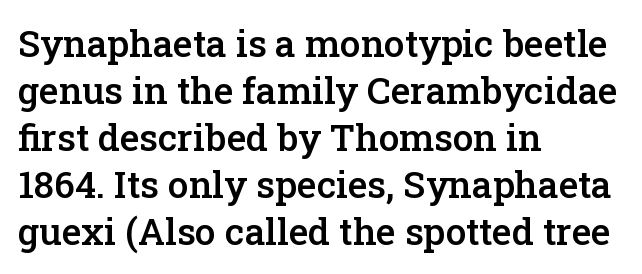
{"serif": "yes", "italic": "no", "bold": "semi", "weight": "semibold", "width": "normal", "stroke_contrast": "low", "x_height": "medium", "monospaced": "no", "underline": "no", "align": "left", "line_spacing": "normal", "line_spacing_ratio": 1.27, "letter_spacing": "normal", "letter_spacing_em": 0.0, "glyph_px": 37}
